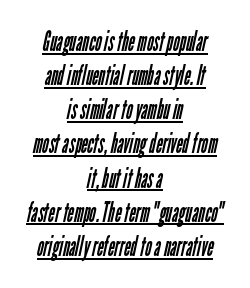
{"serif": "no", "bold": "no", "weight": "regular", "width": "condensed", "stroke_contrast": "low", "x_height": "medium", "monospaced": "no", "underline": "yes", "align": "center", "line_spacing_ratio": 1.22, "letter_spacing": "normal", "letter_spacing_em": 0.0, "glyph_px": 28}
